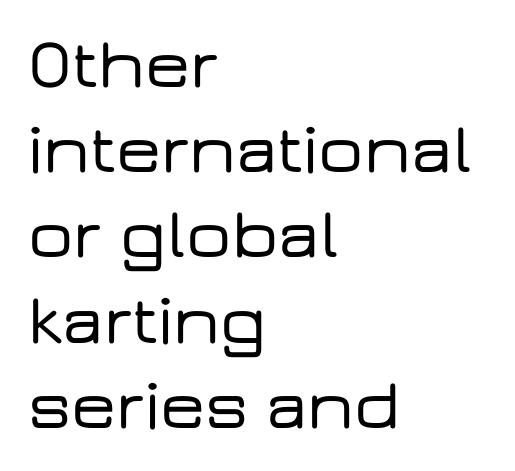
{"serif": "no", "italic": "no", "width": "wide", "stroke_contrast": "low", "x_height": "medium", "monospaced": "no", "underline": "no", "align": "left", "line_spacing_ratio": 1.2, "letter_spacing": "normal", "letter_spacing_em": 0.0, "glyph_px": 71}
